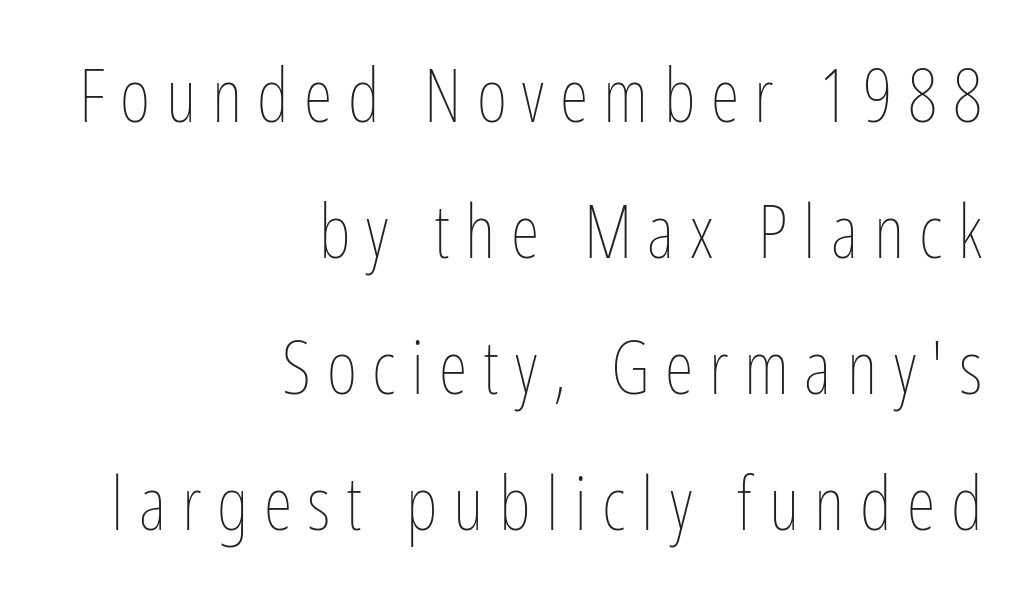
Q: Is the text bold? A: No.
Q: Is the text italic (slanted)? A: No, it is upright.
Q: Is the text underlined? A: No.
Q: How is the paragraph aligned? A: Right-aligned.
Q: Is the spacing between letters normal or unusually wide? A: Unusually wide.
Q: Width (condensed, normal, or wide)? A: Condensed.
Q: Stroke contrast? A: Low.
Q: x-height? A: Medium.
Q: Monospaced? A: No.
